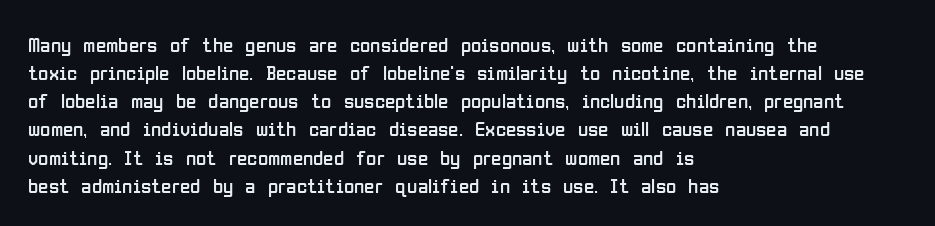
The image shows 21 px text type, upright; set left-aligned, normal line spacing (1.34x), normal letter spacing, not underlined.
